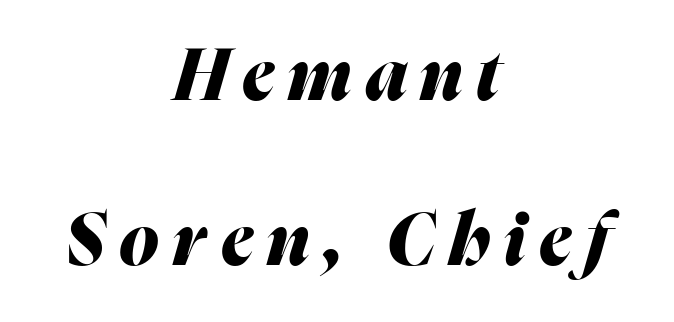
Q: Is the text bold? A: Yes.
Q: Is the text italic (slanted)? A: Yes, it leans right by about 16 degrees.
Q: Is the text underlined? A: No.
Q: How is the paragraph aligned? A: Centered.
Q: Is the spacing between lines tight, normal or loose? A: Loose.
Q: Width (condensed, normal, or wide)? A: Normal.
Q: Stroke contrast? A: Medium.
Q: x-height? A: Medium.
Q: Monospaced? A: No.
